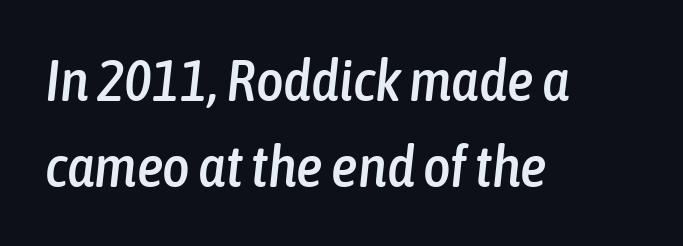
The image shows 59 px condensed type, italic (leaning right); set left-aligned, normal line spacing (1.46x), normal letter spacing, not underlined; low stroke contrast and a medium x-height.
